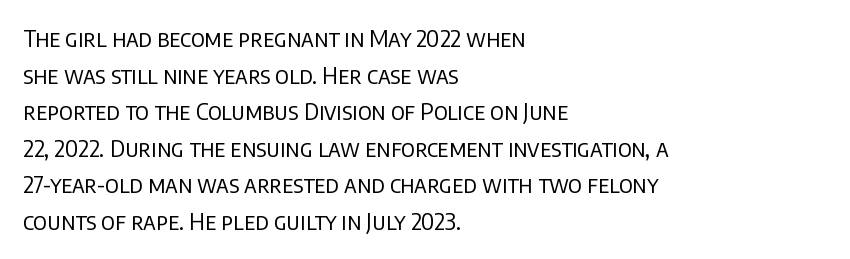
Notice how descenders clear the ascenders below comfortably — that's standard leading. Heft: none added — not bold. Posture: upright roman. The tracking reads as untouched default to a designer's eye. If you drew a ruler down the left edge, every line would touch it.
